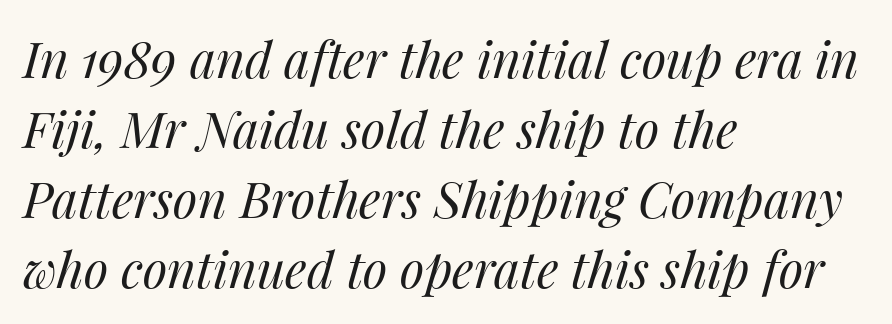
The image shows 50 px regular-weight type, italic (leaning right); set left-aligned, normal line spacing (1.4x), normal letter spacing, not underlined; medium stroke contrast and a medium x-height.
